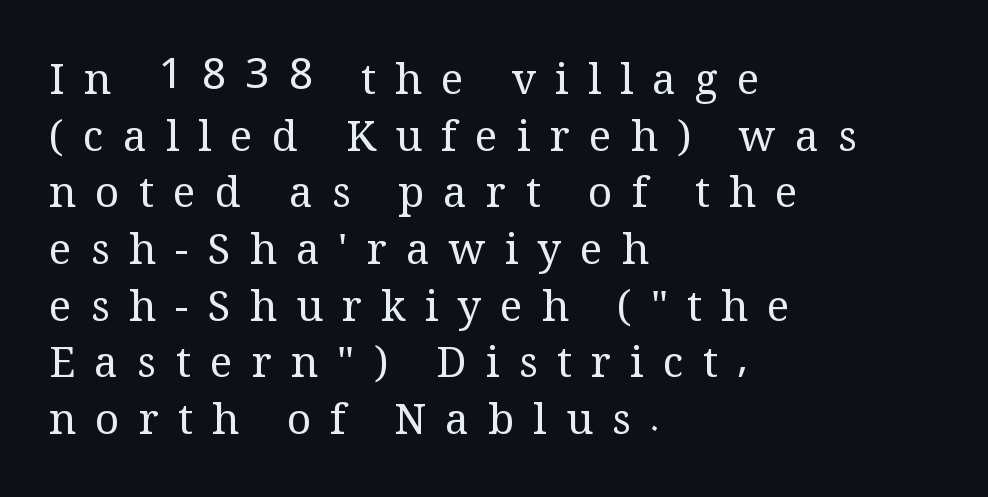
The image shows 42 px regular-weight serif type, upright; set left-aligned, normal line spacing (1.35x), unusually wide letter spacing (+0.46 em), not underlined; medium stroke contrast and a medium x-height.
